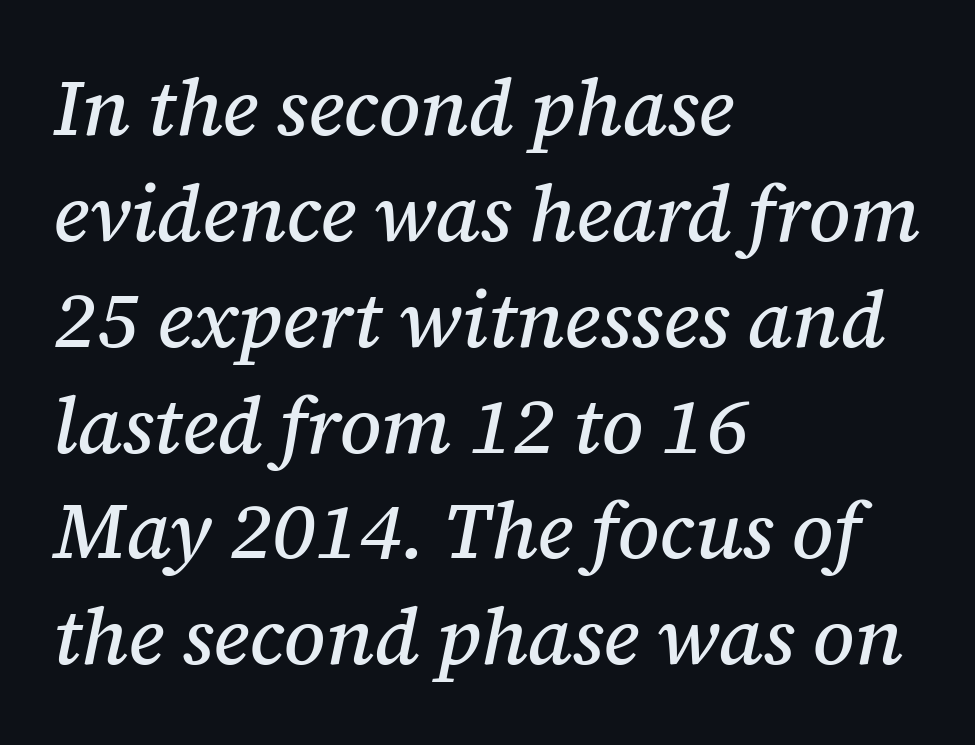
The image shows 79 px serif type, italic (leaning right); set left-aligned, normal line spacing (1.34x), normal letter spacing, not underlined; medium stroke contrast and a medium x-height.
